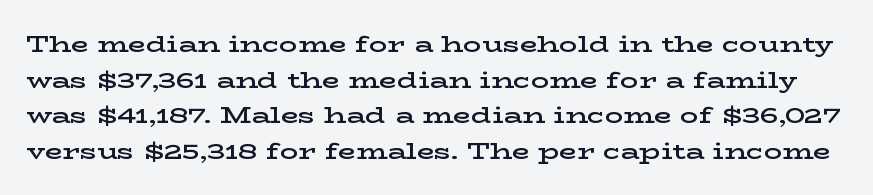
Q: Is the text bold? A: Semi-bold.
Q: Is the text italic (slanted)? A: No, it is upright.
Q: Is the text underlined? A: No.
Q: Is the spacing between letters normal or unusually wide? A: Normal.
Q: Is the spacing between lines tight, normal or loose? A: Normal.
